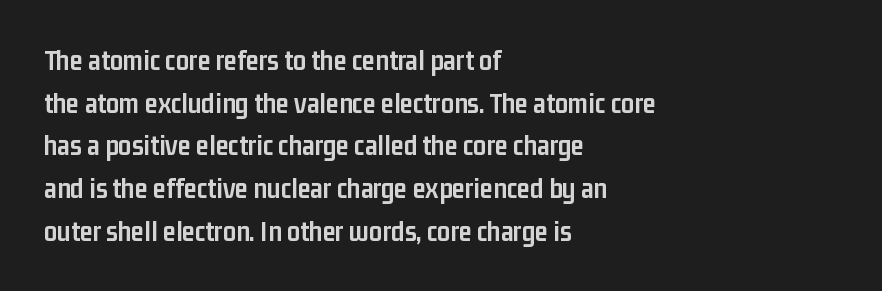
{"serif": "no", "italic": "no", "bold": "yes", "weight": "semibold", "width": "condensed", "stroke_contrast": "low", "x_height": "medium", "monospaced": "no", "underline": "no", "align": "left", "line_spacing": "normal", "line_spacing_ratio": 1.47, "letter_spacing": "normal", "letter_spacing_em": 0.0, "glyph_px": 29}
